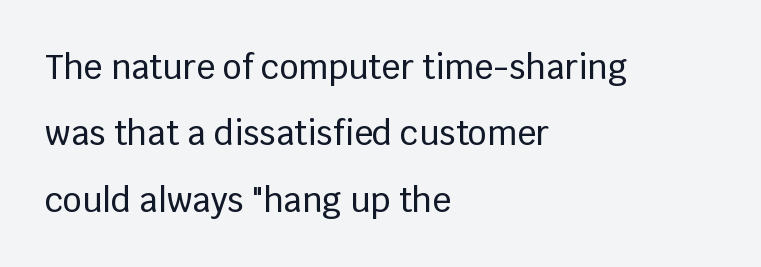
The image shows 33 px sans-serif type, upright; set left-aligned, loose line spacing (2.01x), normal letter spacing, not underlined; low stroke contrast and a large x-height.
